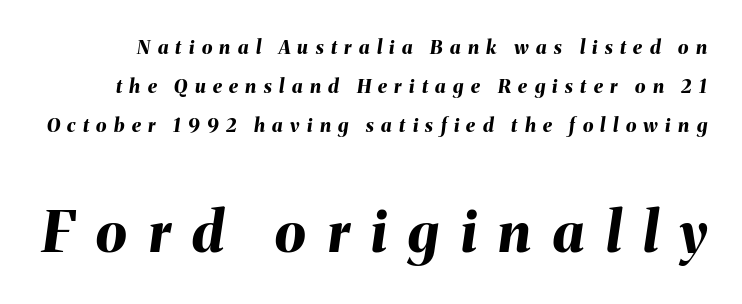
Is the letter spacing exaggerated? Yes — the characters are pushed far apart. The area under the type is left untouched. Is the lower block the larger one? Yes — the lower block carries the bigger type. Looks like regular typesetting: each glyph gets only the width it needs.
